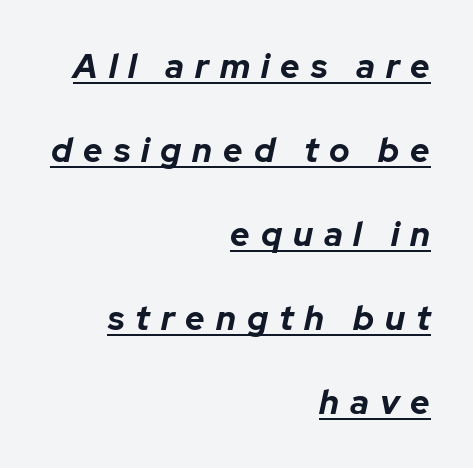
The horizontal fit of the characters is loose and conspicuously gappy. The whole block is typeset with a tilt. Glance below the letters and you will spot a drawn line. Note the varied advance widths — an 'i' is clearly narrower than an 'm'.
